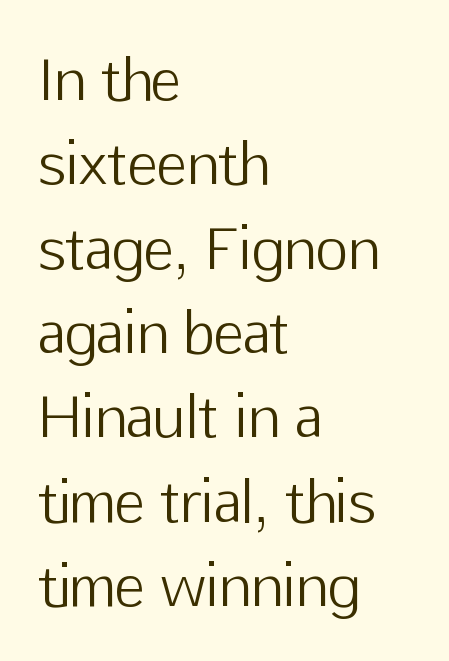
The image shows 57 px light sans-serif type, upright; set left-aligned, normal line spacing (1.48x), normal letter spacing, not underlined; low stroke contrast and a medium x-height.
